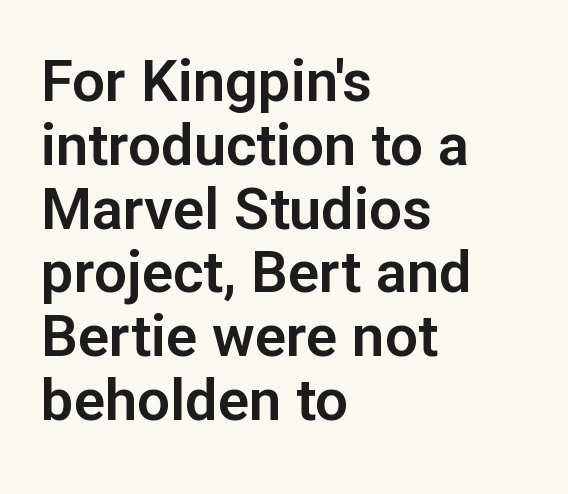
The image shows 58 px sans-serif type, upright; set left-aligned, tight line spacing (1.1x), normal letter spacing, not underlined; low stroke contrast and a medium x-height.
